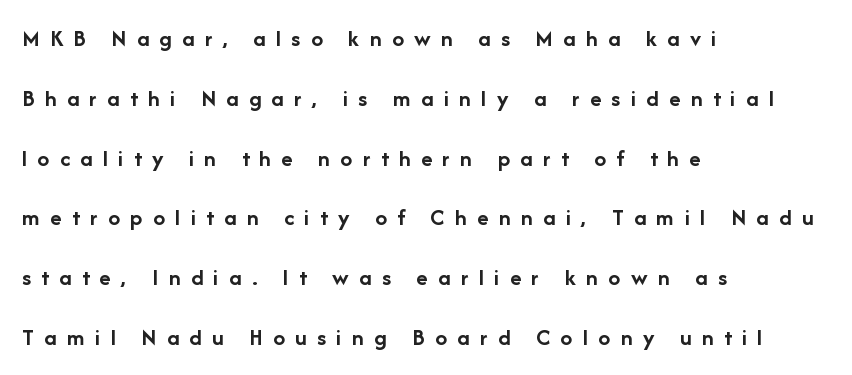
Q: Is the text bold? A: Yes.
Q: Is the text italic (slanted)? A: No, it is upright.
Q: Is the text underlined? A: No.
Q: How is the paragraph aligned? A: Left-aligned.
Q: Is the spacing between letters normal or unusually wide? A: Unusually wide.
Q: Is the spacing between lines tight, normal or loose? A: Loose.
